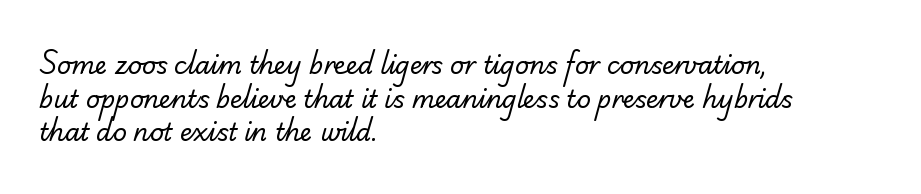
The image shows 24 px text type; set left-aligned, normal line spacing (1.4x), normal letter spacing, not underlined.
